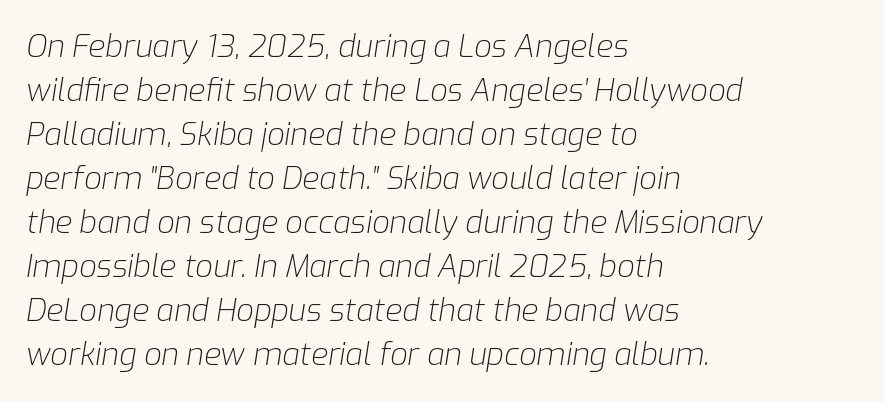
Looking at the ascenders, they clearly lean. No chunkiness to these letters — they're not bold. Bare-footed words on every line. Vertically, the passage feels balanced, rows spaced as you'd expect. Proportional: the letters do not fall into vertical columns.
